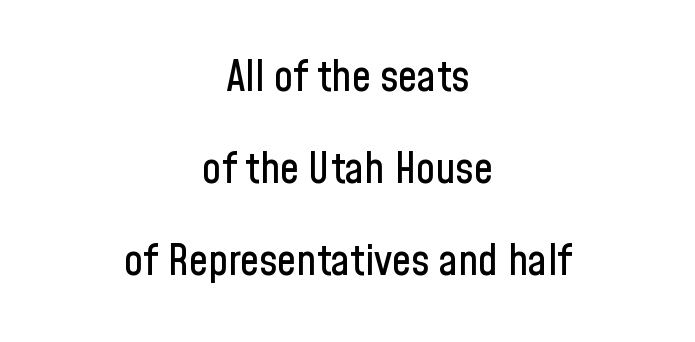
The letters advance in unequal steps, a hallmark of proportional type. Both edges are ragged and mirror each other, which tells us the setting is centered. The designer went with a sans here, leaving each stem footless. The designer dialed line spacing up above the default. Ordinary non-slanted type is in use. The horizontal fit of the characters is conventional and even.
